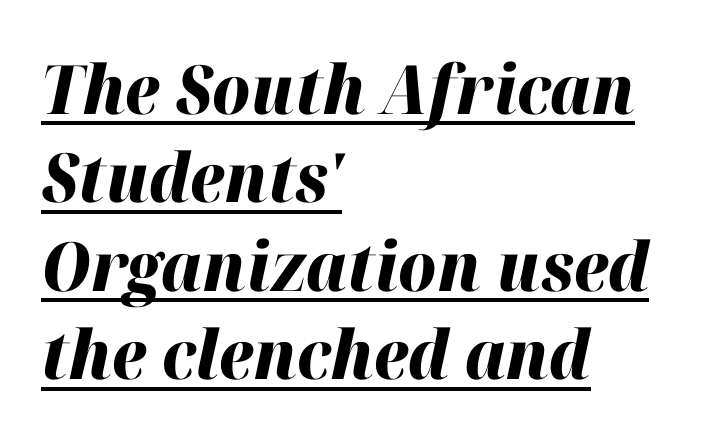
Q: Is the text bold? A: Yes.
Q: Is the text italic (slanted)? A: Yes, it leans right by about 12 degrees.
Q: Is the text underlined? A: Yes.
Q: How is the paragraph aligned? A: Left-aligned.
Q: Is the spacing between letters normal or unusually wide? A: Normal.
Q: Is the spacing between lines tight, normal or loose? A: Normal.
Q: Width (condensed, normal, or wide)? A: Normal.
Q: Stroke contrast? A: High.
Q: x-height? A: Medium.
Q: Monospaced? A: No.
